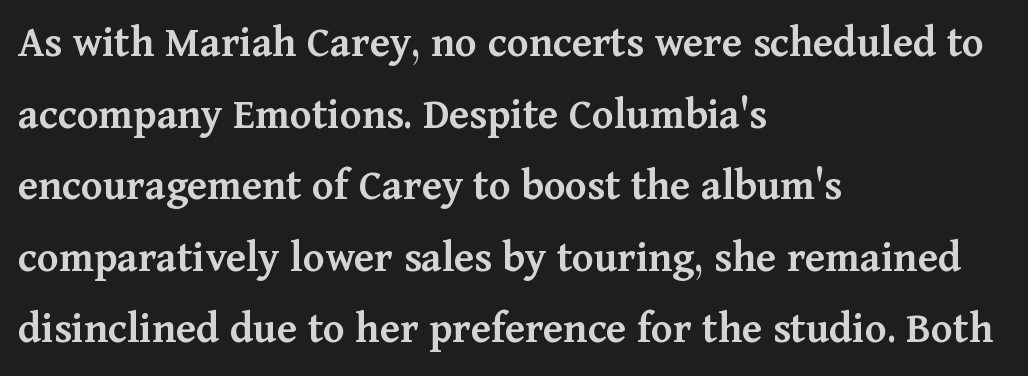
The gaps between neighbouring characters are ordinary and unremarkable. You could not count columns in this text — the font is proportionally spaced. Style check: upright. Words float on clear page, feet unadorned. On the weight axis this lands at semibold, roughly 600. The letters carry serifs — small finishing strokes at the ends of their stems.
